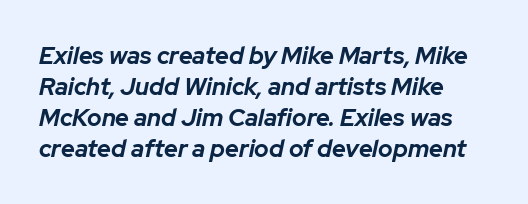
Emphasis by weight is at full strength: bold. Bare-footed words on every line. Characters are canted at an angle relative to the baseline's perpendicular. One glance says typical: line gaps are just what's usual. The horizontal fit of the characters is conventional and even.
